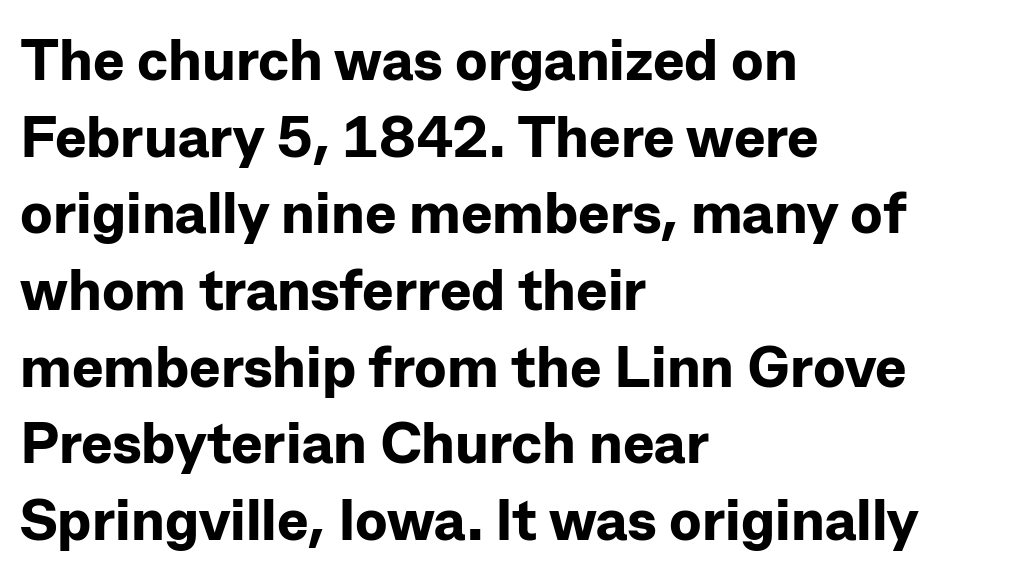
{"serif": "no", "italic": "no", "bold": "yes", "weight": "bold", "width": "normal", "stroke_contrast": "low", "x_height": "medium", "monospaced": "no", "underline": "no", "align": "left", "line_spacing": "normal", "line_spacing_ratio": 1.3, "letter_spacing": "normal", "letter_spacing_em": 0.0, "glyph_px": 59}
